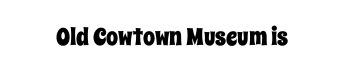
Observe the ordinary spacing: letters are neighbours, not strangers. Underline: absent. Rendered with straight, roman letterforms.
